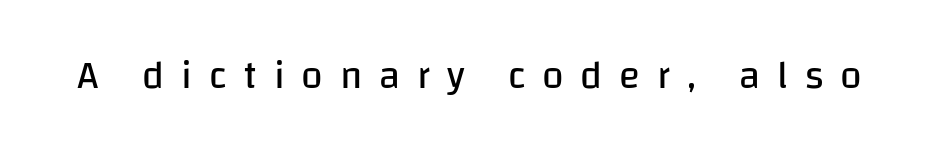
The image shows 39 px regular-weight sans-serif type, upright; set unusually wide letter spacing (+0.43 em), not underlined; low stroke contrast and a large x-height.
